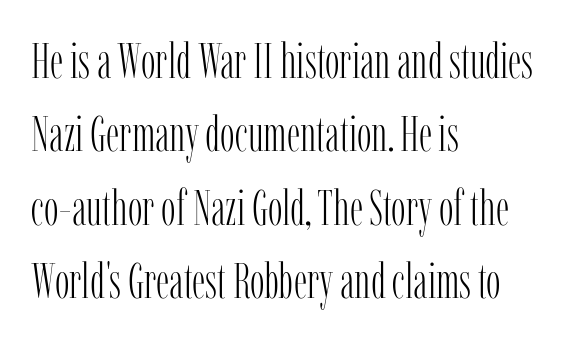
The image shows 49 px light, condensed serif type, upright; set left-aligned, normal line spacing (1.5x), normal letter spacing, not underlined; low stroke contrast and a medium x-height.
